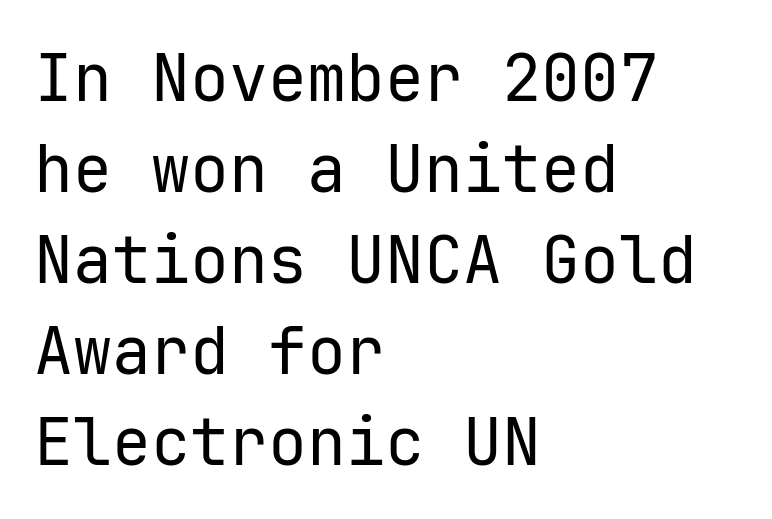
{"serif": "no", "italic": "no", "bold": "no", "weight": "regular", "width": "normal", "stroke_contrast": "low", "x_height": "medium", "underline": "no", "align": "left", "line_spacing": "normal", "line_spacing_ratio": 1.4, "letter_spacing": "normal", "letter_spacing_em": 0.0, "glyph_px": 65}
